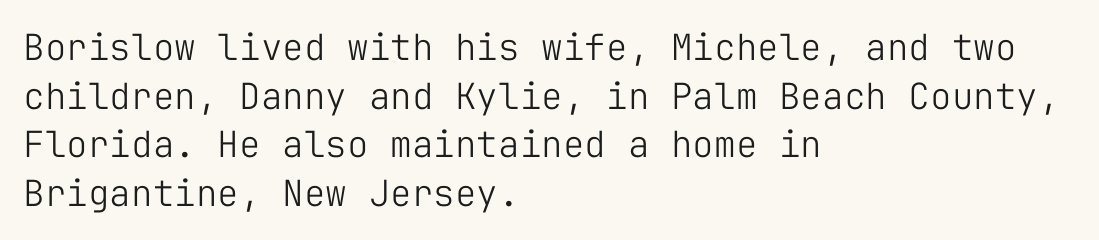
{"serif": "no", "italic": "no", "bold": "no", "weight": "light", "width": "normal", "stroke_contrast": "low", "x_height": "medium", "monospaced": "yes", "underline": "no", "align": "left", "line_spacing": "normal", "line_spacing_ratio": 1.35, "letter_spacing": "normal", "letter_spacing_em": 0.0, "glyph_px": 36}
